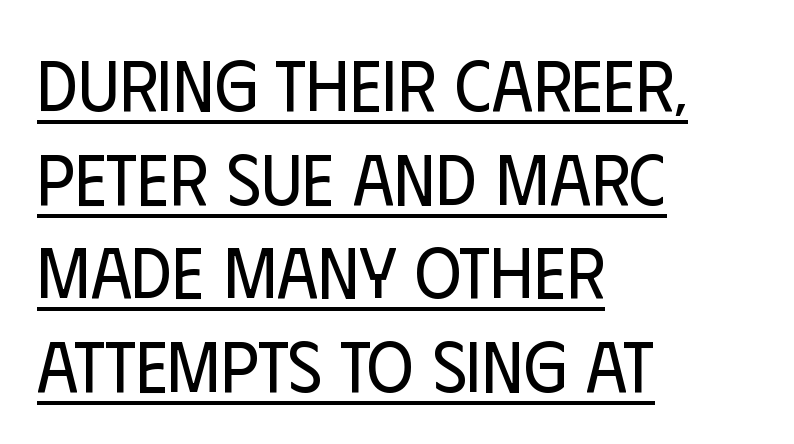
Is this a heavy cut? Hardly; it is regular or lighter. This rendering uses left alignment, leaving the right contour irregular. The gaps between neighbouring characters are ordinary and unremarkable. If you drew a line through each stem, it would be perfectly vertical. Serifs: no, the terminals of the letterforms are clean. A baseline rule has been typeset under these characters.
